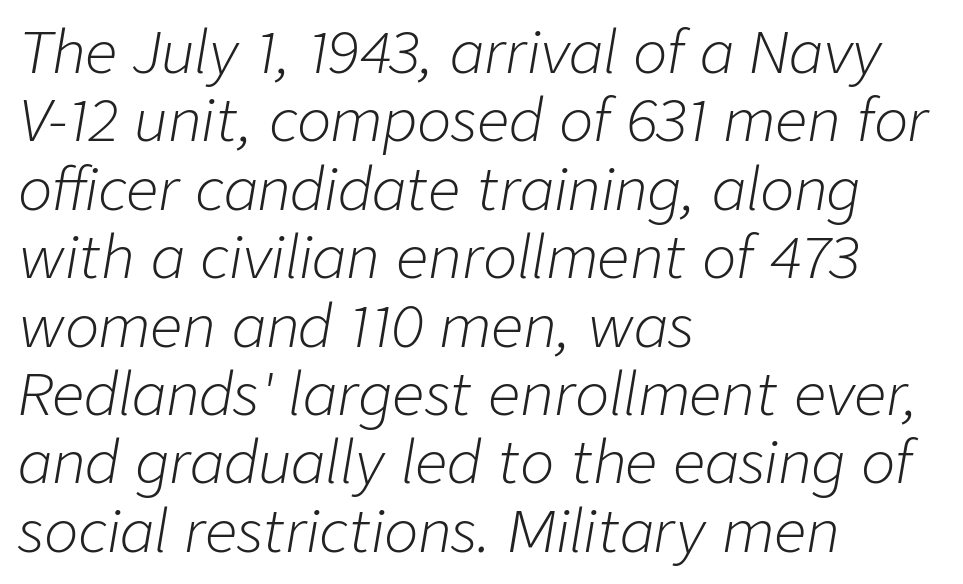
{"italic": "yes", "lean": "right", "slant_degrees": 9, "bold": "no", "weight": "light", "width": "normal", "stroke_contrast": "low", "x_height": "medium", "monospaced": "no", "underline": "no", "align": "left", "line_spacing_ratio": 1.2, "letter_spacing": "normal", "letter_spacing_em": 0.0, "glyph_px": 57}
